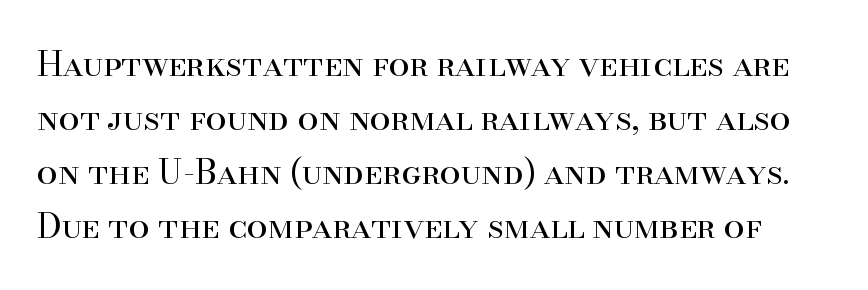
Q: Is the text bold? A: No.
Q: Is the text italic (slanted)? A: No, it is upright.
Q: Is the typeface a serif or a sans-serif typeface? A: Serif.
Q: Is the text underlined? A: No.
Q: Is the spacing between letters normal or unusually wide? A: Normal.
Q: Is the spacing between lines tight, normal or loose? A: Normal.
Q: Width (condensed, normal, or wide)? A: Normal.
Q: Stroke contrast? A: High.
Q: x-height? A: Small.
Q: Monospaced? A: No.
